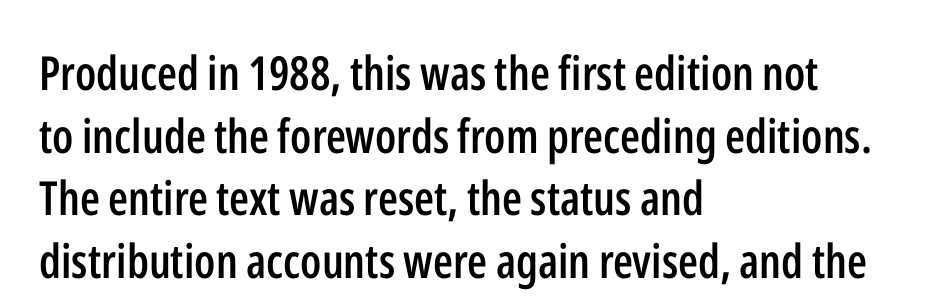
Q: Is the text bold? A: Semi-bold.
Q: Is the text italic (slanted)? A: No, it is upright.
Q: Is the typeface a serif or a sans-serif typeface? A: Sans-serif.
Q: Is the text underlined? A: No.
Q: How is the paragraph aligned? A: Left-aligned.
Q: Is the spacing between letters normal or unusually wide? A: Normal.
Q: Is the spacing between lines tight, normal or loose? A: Normal.
Q: Width (condensed, normal, or wide)? A: Condensed.
Q: Stroke contrast? A: Low.
Q: x-height? A: Medium.
Q: Monospaced? A: No.
